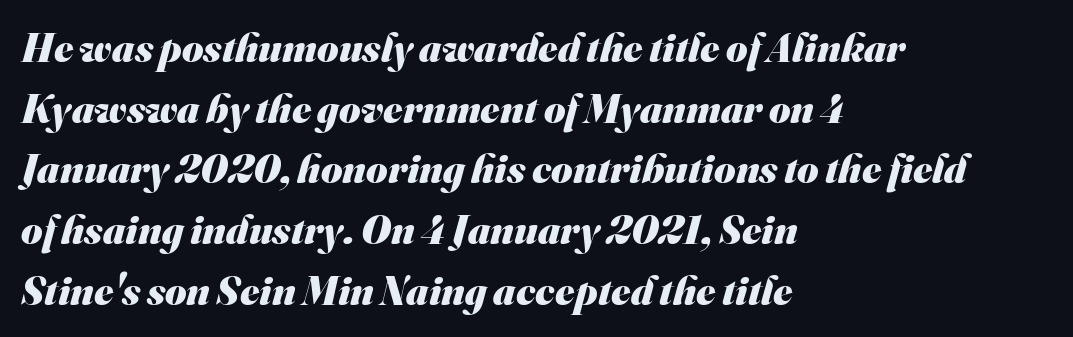
Q: Is the text bold? A: Yes.
Q: Is the typeface a serif or a sans-serif typeface? A: Sans-serif.
Q: Is the text underlined? A: No.
Q: How is the paragraph aligned? A: Left-aligned.
Q: Is the spacing between letters normal or unusually wide? A: Normal.
Q: Is the spacing between lines tight, normal or loose? A: Normal.
Q: Width (condensed, normal, or wide)? A: Normal.
Q: Stroke contrast? A: Medium.
Q: x-height? A: Small.
Q: Monospaced? A: No.
